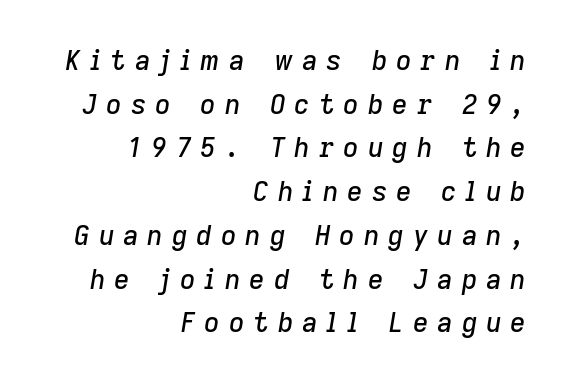
The passage shown leans; its letterforms are oblique. The paragraph shown leans on its right margin. The rendering uses a moderate line-height, typical for paragraphs. The face used here is rendered with a markedly widened letterfit. The strip under each line holds only bare page.
